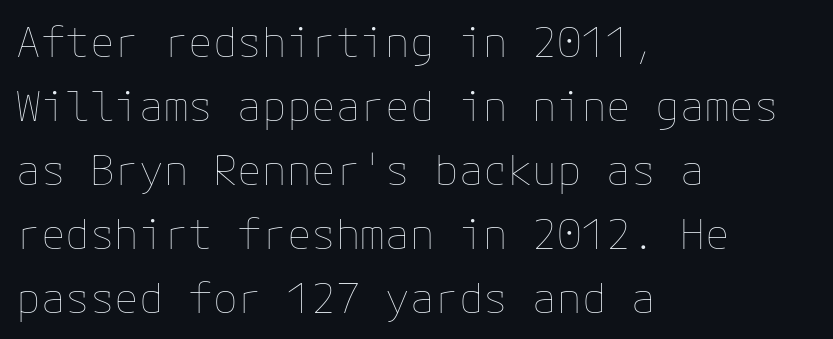
Does the leading feel generous? No, just average. The area under the type is left untouched. Vertical strokes here are truly vertical. Heaviness? Minimal to ordinary, like unemphasized prose.
